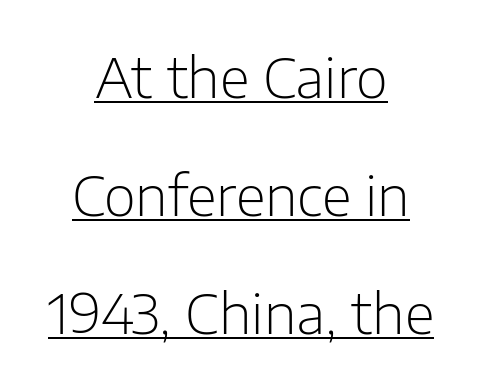
The image shows 55 px light sans-serif type, upright; set centered, loose line spacing (2.15x), normal letter spacing, underlined; low stroke contrast and a medium x-height.
